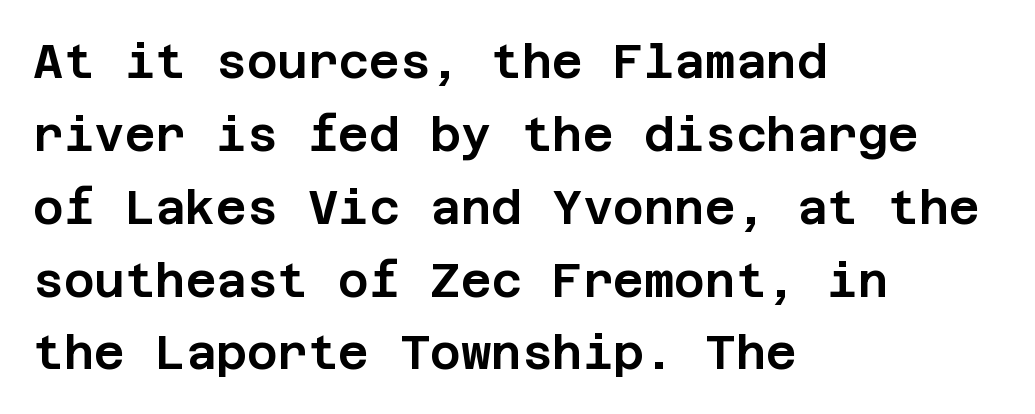
The image shows 47 px sans-serif type, upright; set left-aligned, normal line spacing (1.55x), normal letter spacing, not underlined; low stroke contrast and a large x-height.
